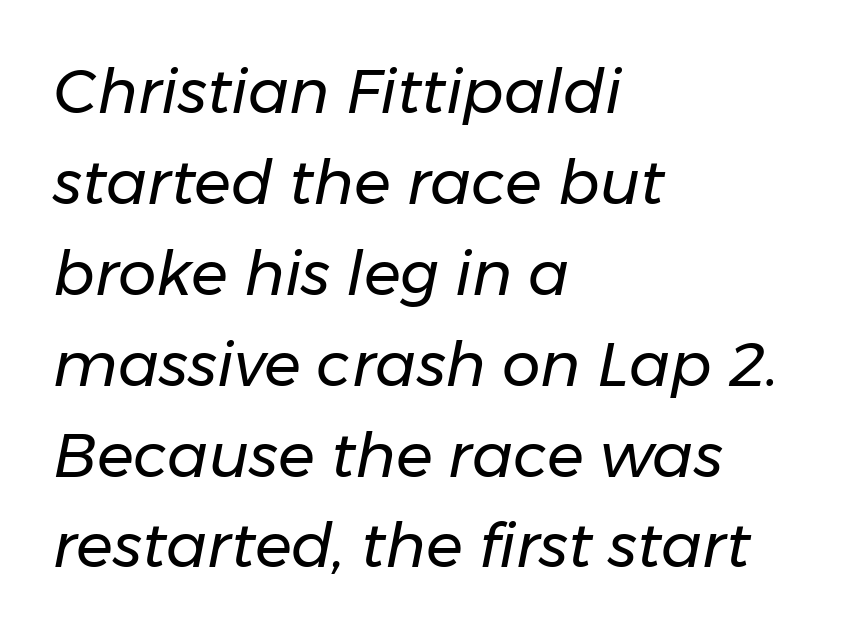
The image shows 61 px regular-weight type, italic (leaning right); set left-aligned, normal line spacing (1.49x), normal letter spacing, not underlined; low stroke contrast and a medium x-height.
